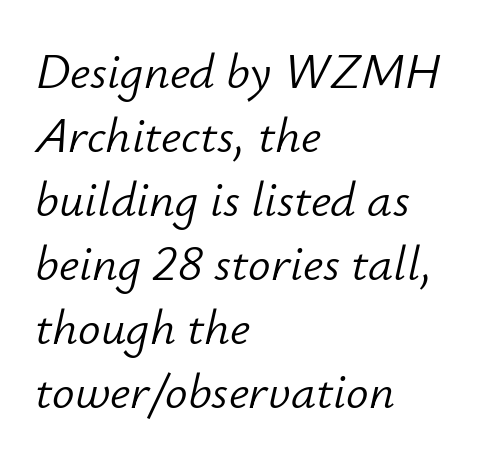
{"italic": "yes", "lean": "right", "slant_degrees": 12, "bold": "no", "weight": "light", "width": "normal", "stroke_contrast": "low", "x_height": "small", "monospaced": "no", "underline": "no", "align": "left", "line_spacing": "normal", "line_spacing_ratio": 1.28, "letter_spacing": "normal", "letter_spacing_em": 0.0, "glyph_px": 50}
